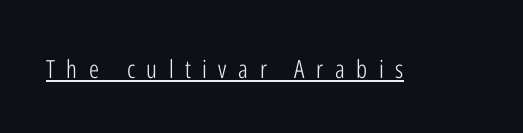
{"italic": "no", "bold": "no", "underline": "yes", "letter_spacing": "wide", "letter_spacing_em": 0.46, "glyph_px": 25}
